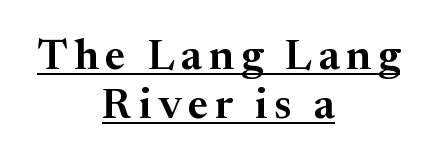
Unlike italic type, these characters show no tilt at all. Decoration check: the copy is underlined. Horizontal bands of white between lines are thin slivers. Varying glyph widths throughout — classic text-font behaviour. The rendering shows small feet on the letterforms — a serif design. Visually the block forms a symmetrical silhouette, jagged on both flanks.
